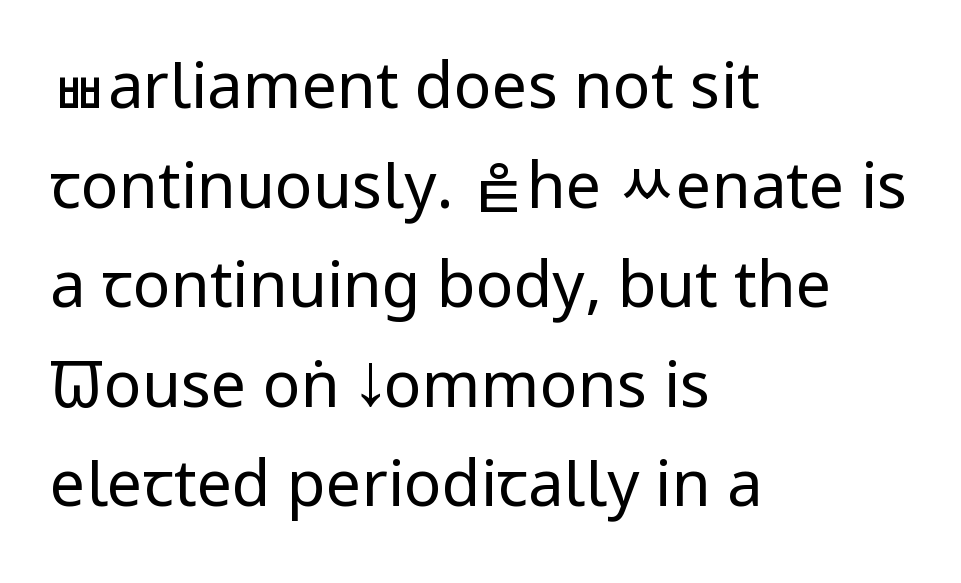
The image shows 63 px regular-weight, condensed sans-serif type, upright; set left-aligned, normal line spacing (1.58x), normal letter spacing, not underlined; low stroke contrast and a large x-height.
